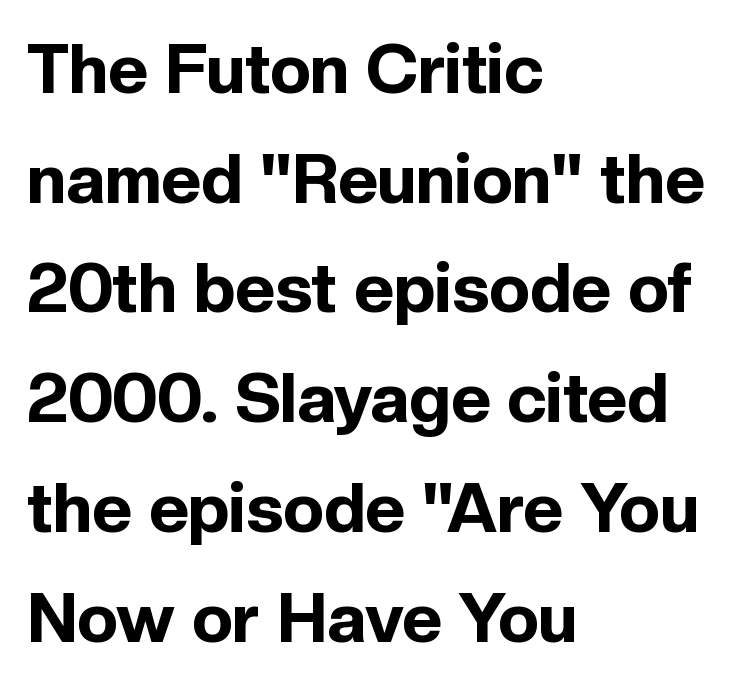
This sample is left-justified, so line endings fall wherever the words run out. Each row of text sits above clean, open space. Heavy-handed strokes throughout: this text is bold. Examine the stroke ends and you'll find no serifs. Characters follow at the spacing the type designer built in.
